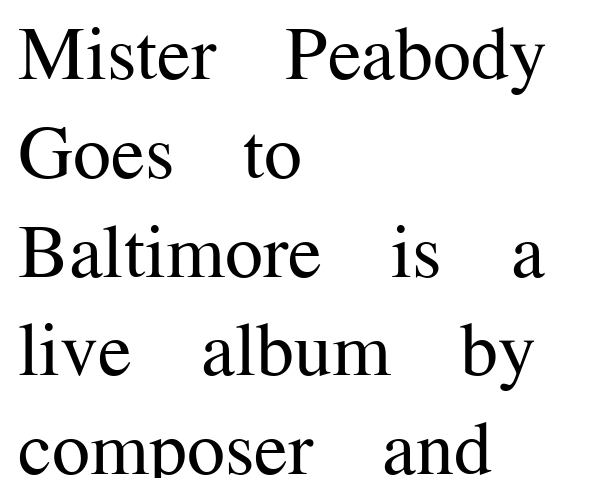
Rows of type keep a routine distance in the vertical direction. Characters follow at the spacing the type designer built in. These lines are rendered in a variable-pitch font. Type without underlining. Italic? Not at all — the glyphs are vertical. The typesetting does not lean heavy: it is not bold.
